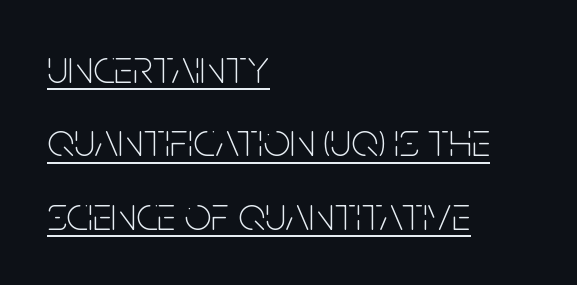
{"serif": "no", "italic": "no", "bold": "no", "weight": "thin", "width": "condensed", "stroke_contrast": "low", "x_height": "large", "monospaced": "no", "underline": "yes", "align": "left", "line_spacing": "normal", "line_spacing_ratio": 1.53, "letter_spacing": "normal", "letter_spacing_em": 0.0, "glyph_px": 48}
